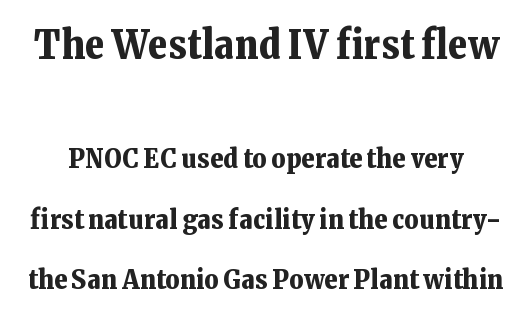
Q: Is the text bold? A: Yes.
Q: Is the text italic (slanted)? A: No, it is upright.
Q: Is the typeface a serif or a sans-serif typeface? A: Serif.
Q: Is the text underlined? A: No.
Q: Is the spacing between letters normal or unusually wide? A: Normal.
Q: Is the spacing between lines tight, normal or loose? A: Loose.
Q: Which block of text is set in a larger size, the first (top) or the second (bottom)? A: The first (top) one.
Q: Width (condensed, normal, or wide)? A: Normal.
Q: Stroke contrast? A: Low.
Q: x-height? A: Medium.
Q: Monospaced? A: No.
